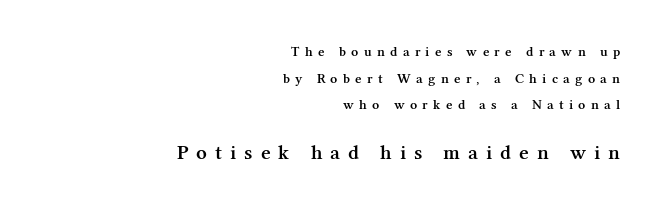
The image shows 21 px text type, upright; set right-aligned, loose line spacing (1.9x), unusually wide letter spacing (+0.38 em), not underlined; the second (bottom) block is 1.5x larger.
